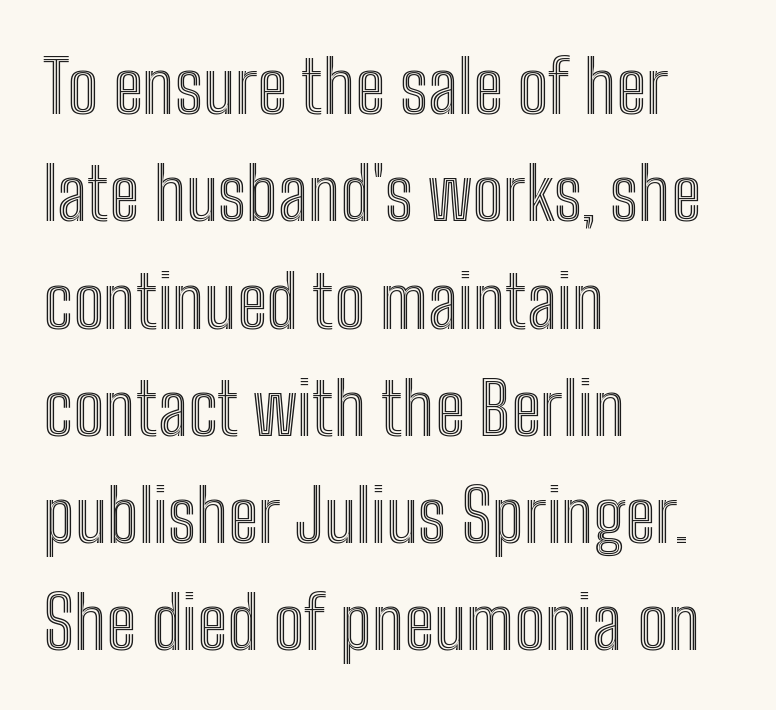
Q: Is the text italic (slanted)? A: No, it is upright.
Q: Is the text underlined? A: No.
Q: How is the paragraph aligned? A: Left-aligned.
Q: Is the spacing between letters normal or unusually wide? A: Normal.
Q: Is the spacing between lines tight, normal or loose? A: Normal.
Q: Width (condensed, normal, or wide)? A: Condensed.
Q: x-height? A: Medium.
Q: Monospaced? A: No.
